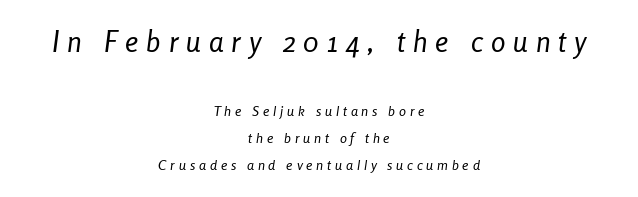
The image shows 29 px regular-weight, condensed type, italic (leaning right); set centered, loose line spacing (1.92x), unusually wide letter spacing (+0.27 em), not underlined; the first (top) block is 2.07x larger; low stroke contrast and a medium x-height.
